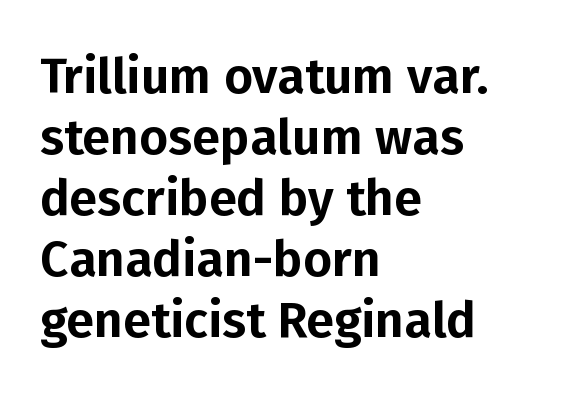
Q: Is the text italic (slanted)? A: No, it is upright.
Q: Is the typeface a serif or a sans-serif typeface? A: Sans-serif.
Q: Is the text underlined? A: No.
Q: How is the paragraph aligned? A: Left-aligned.
Q: Is the spacing between letters normal or unusually wide? A: Normal.
Q: Width (condensed, normal, or wide)? A: Normal.
Q: Stroke contrast? A: Low.
Q: x-height? A: Medium.
Q: Monospaced? A: No.
